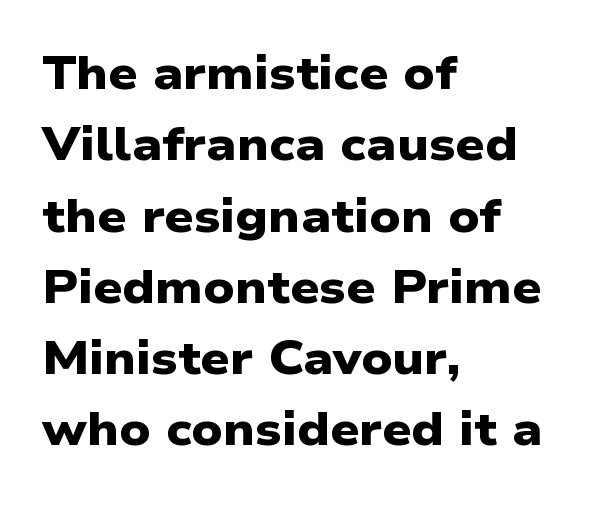
{"serif": "no", "bold": "yes", "weight": "heavy", "width": "wide", "stroke_contrast": "low", "x_height": "medium", "monospaced": "no", "underline": "no", "align": "left", "line_spacing": "normal", "line_spacing_ratio": 1.55, "letter_spacing": "normal", "letter_spacing_em": 0.0, "glyph_px": 46}
